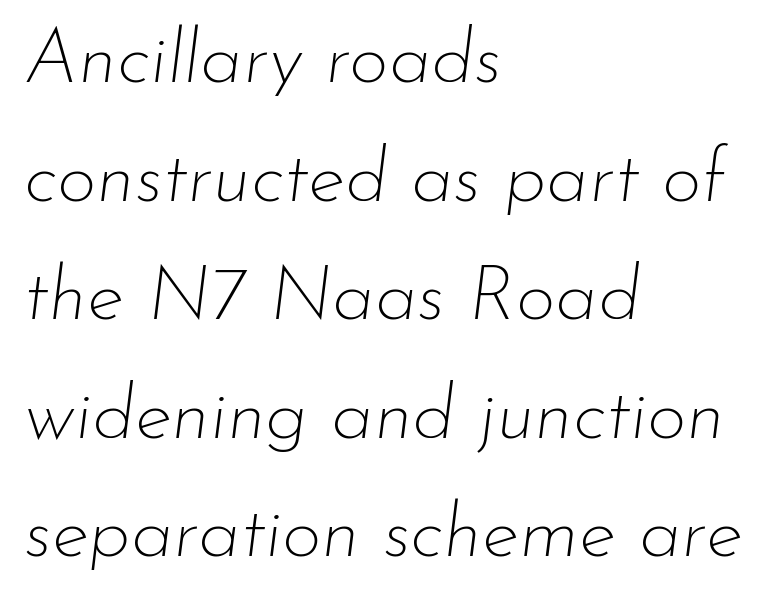
Q: Is the text bold? A: No.
Q: Is the text italic (slanted)? A: Yes, it leans right by about 7 degrees.
Q: Is the text underlined? A: No.
Q: How is the paragraph aligned? A: Left-aligned.
Q: Is the spacing between letters normal or unusually wide? A: Normal.
Q: Is the spacing between lines tight, normal or loose? A: Normal.
Q: Width (condensed, normal, or wide)? A: Normal.
Q: Stroke contrast? A: Low.
Q: x-height? A: Small.
Q: Monospaced? A: No.
